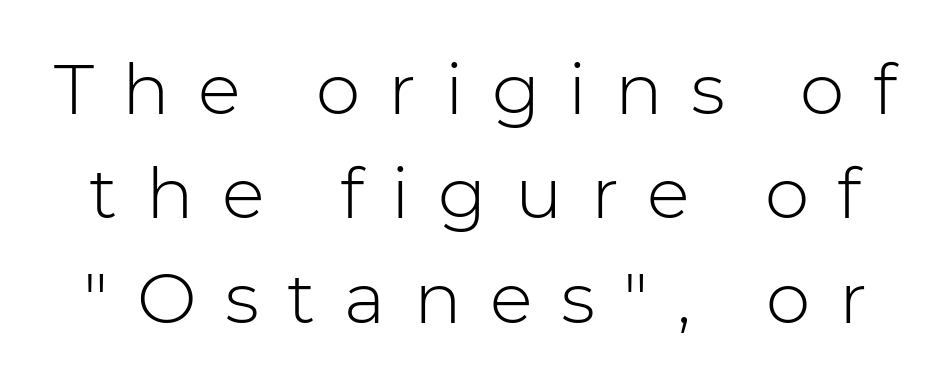
How are the letters spaced? Widely, with obvious added tracking. Proportional: the letters do not fall into vertical columns. This is sans-serif lettering, the kind often seen on screens and signage. Designer's note — italics off, roman on. Bare-footed words on every line. This is not heavy type; no bold has been used.
